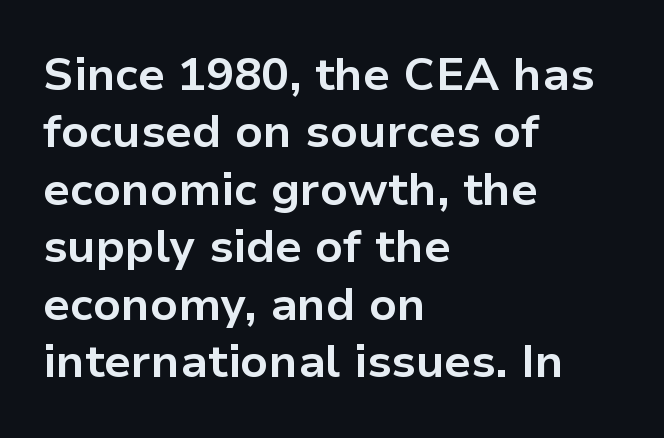
Q: Is the text bold? A: Yes.
Q: Is the text italic (slanted)? A: No, it is upright.
Q: Is the typeface a serif or a sans-serif typeface? A: Sans-serif.
Q: Is the text underlined? A: No.
Q: How is the paragraph aligned? A: Left-aligned.
Q: Is the spacing between letters normal or unusually wide? A: Normal.
Q: Is the spacing between lines tight, normal or loose? A: Normal.
Q: Width (condensed, normal, or wide)? A: Normal.
Q: Stroke contrast? A: Low.
Q: x-height? A: Medium.
Q: Monospaced? A: No.
